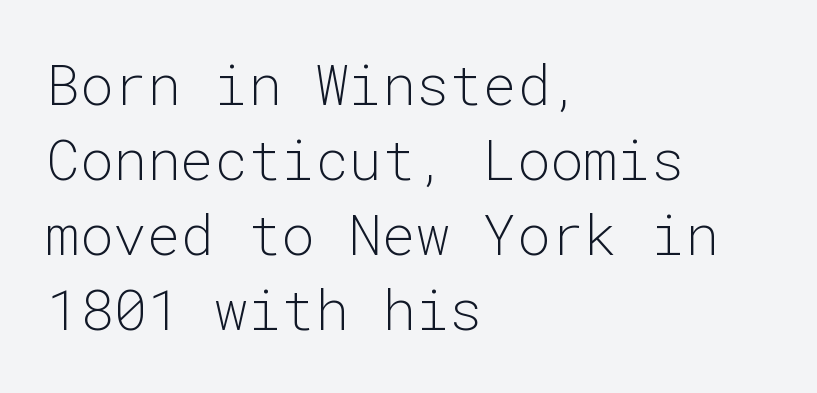
Q: Is the text bold? A: No.
Q: Is the text italic (slanted)? A: No, it is upright.
Q: Is the typeface a serif or a sans-serif typeface? A: Sans-serif.
Q: Is the text underlined? A: No.
Q: How is the paragraph aligned? A: Left-aligned.
Q: Is the spacing between letters normal or unusually wide? A: Normal.
Q: Is the spacing between lines tight, normal or loose? A: Normal.
Q: Width (condensed, normal, or wide)? A: Normal.
Q: Stroke contrast? A: Low.
Q: x-height? A: Medium.
Q: Monospaced? A: Yes.
